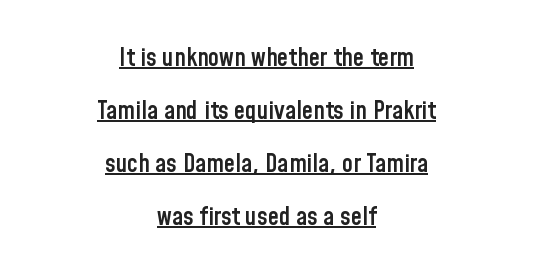
The image shows 25 px text type, upright; set centered, loose line spacing (2.12x), normal letter spacing, underlined.
